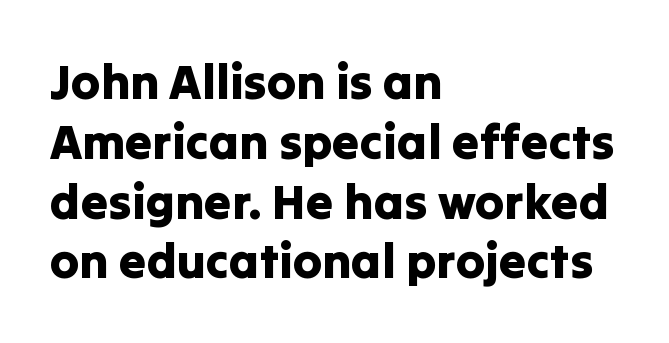
{"serif": "no", "italic": "no", "width": "normal", "stroke_contrast": "low", "x_height": "medium", "monospaced": "no", "underline": "no", "align": "left", "line_spacing_ratio": 1.22, "letter_spacing": "normal", "letter_spacing_em": 0.0, "glyph_px": 49}
